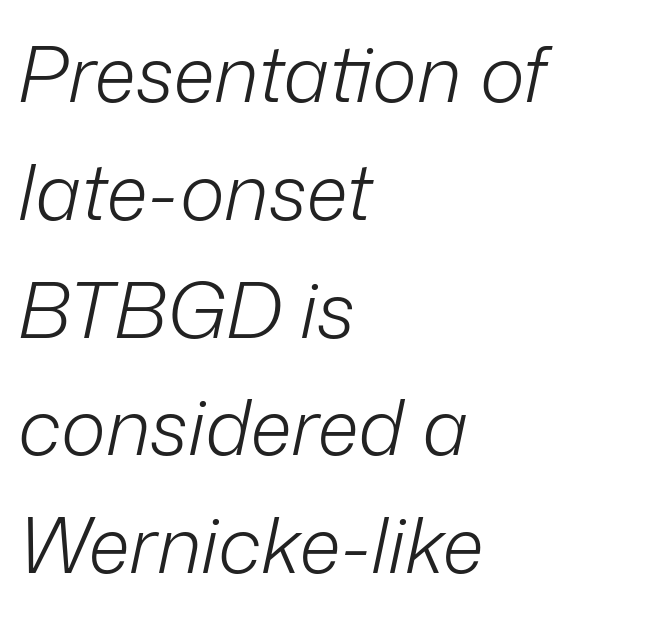
{"italic": "yes", "lean": "right", "slant_degrees": 12, "bold": "no", "weight": "light", "width": "normal", "stroke_contrast": "low", "x_height": "medium", "monospaced": "no", "underline": "no", "align": "left", "line_spacing": "normal", "line_spacing_ratio": 1.53, "letter_spacing": "normal", "letter_spacing_em": 0.0, "glyph_px": 77}
